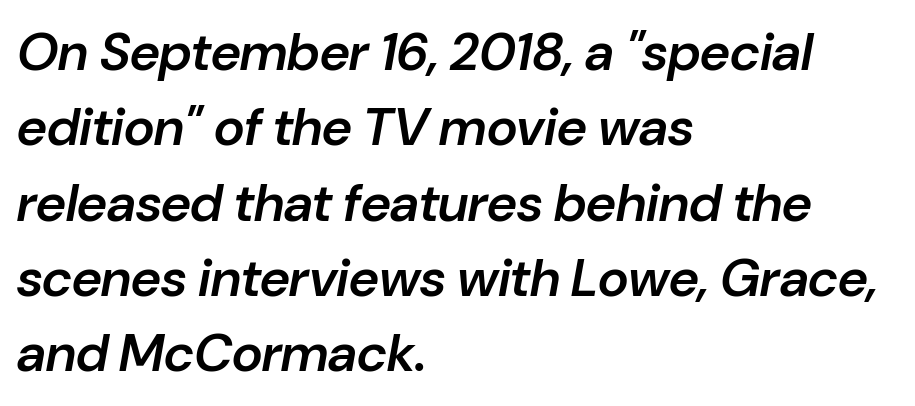
The image shows 53 px semibold type, italic (leaning right); set left-aligned, normal line spacing (1.42x), normal letter spacing, not underlined; low stroke contrast and a medium x-height.
